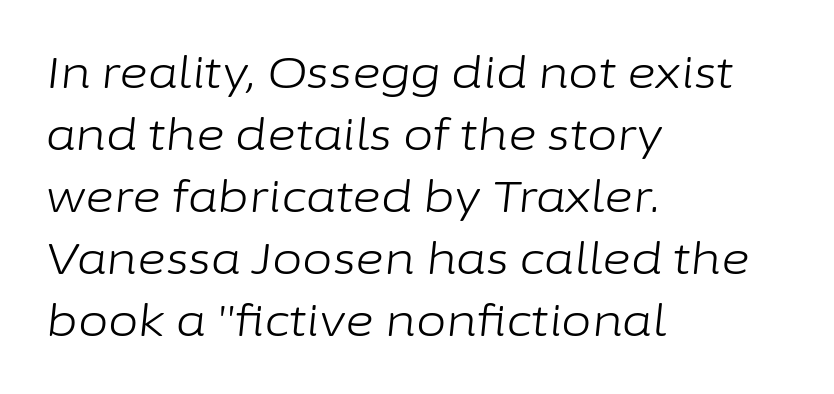
{"italic": "yes", "lean": "right", "slant_degrees": 6, "bold": "no", "weight": "light", "width": "normal", "stroke_contrast": "low", "x_height": "medium", "monospaced": "no", "underline": "no", "align": "left", "line_spacing": "normal", "line_spacing_ratio": 1.41, "letter_spacing": "normal", "letter_spacing_em": 0.0, "glyph_px": 44}
